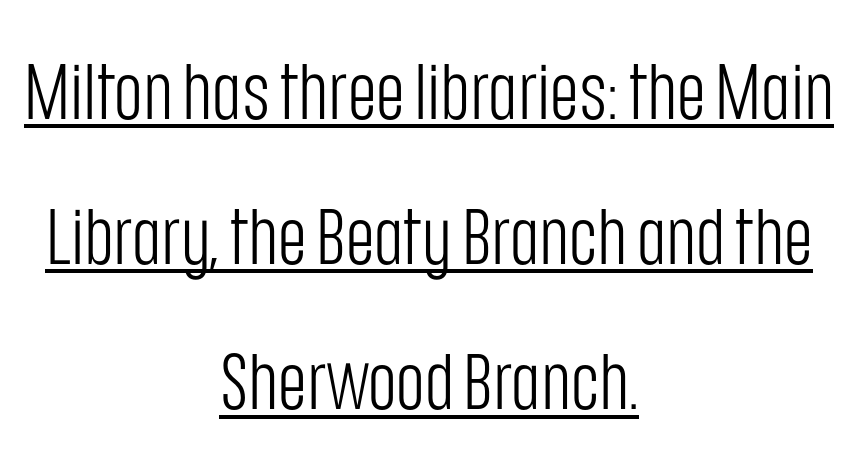
Glance below the letters and you will spot a drawn line. Compared with typical body copy, the letter spacing here is the same. Every stem runs plumb, perpendicular to the baseline. Font category for this specimen: sans-serif. Varying glyph widths throughout — classic text-font behaviour. Weight: regular or lighter.
